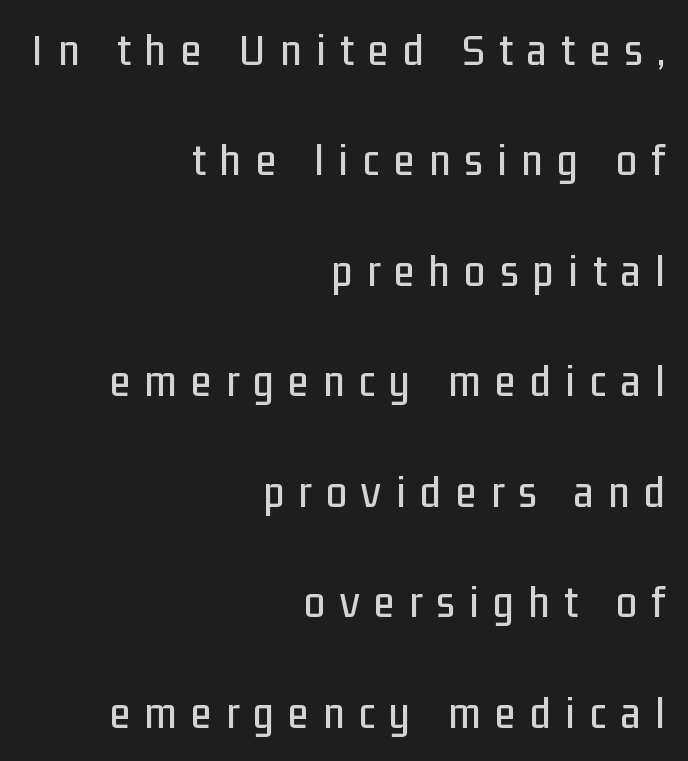
The image shows 47 px condensed sans-serif type, upright; set right-aligned, loose line spacing (2.35x), unusually wide letter spacing (+0.31 em), not underlined; low stroke contrast and a medium x-height.
